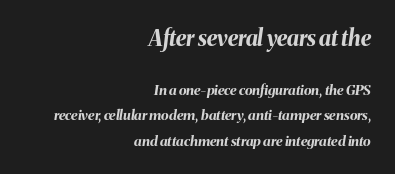
The image shows 22 px bold type, italic (leaning right); set right-aligned, line spacing 1.8x, normal letter spacing, not underlined; the first (top) block is 1.57x larger.
